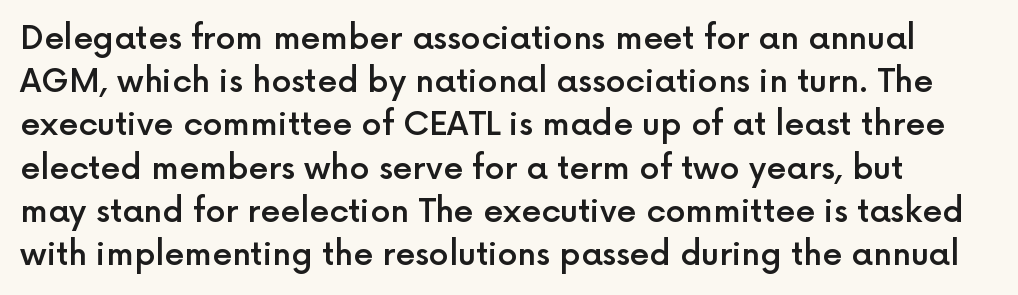
The image shows 32 px semibold sans-serif type, upright; set normal line spacing (1.35x), normal letter spacing, not underlined; a medium x-height.
